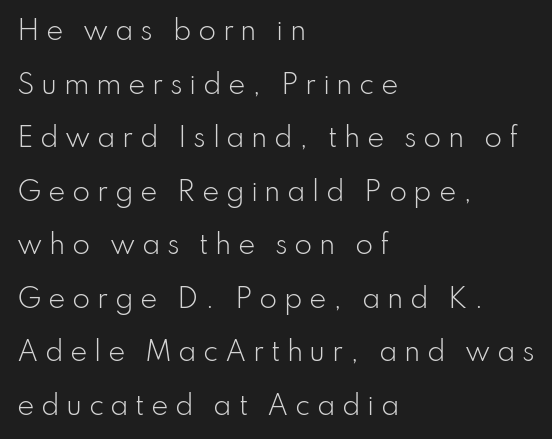
Compared with a centered layout, this one pins lines to the left instead. Rule under the text: the space is simply empty. Rendered with straight, roman letterforms. The face used here is rendered with a markedly widened letterfit. The typesetting does not lean heavy: it is not bold. Vertically, the passage feels expansive, rows floating well apart.
